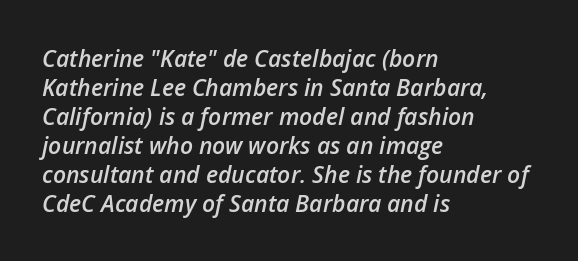
{"italic": "yes", "lean": "right", "slant_degrees": 12, "bold": "semi", "underline": "no", "align": "left", "line_spacing": "normal", "line_spacing_ratio": 1.26, "letter_spacing": "normal", "letter_spacing_em": 0.0, "glyph_px": 23}
